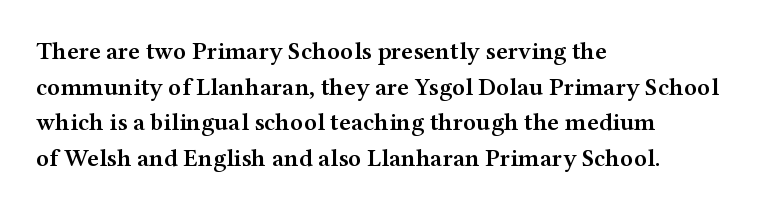
The vertical gap from one line to the next is medium. Which margin do the lines hug? The left one — the right edge is uneven. If you drew a line through each stem, it would be perfectly vertical. Has an underline been added? It has not.
